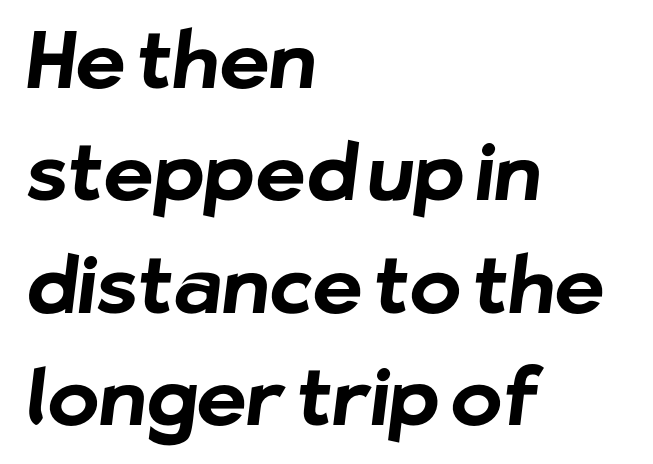
Q: Is the text bold? A: Yes.
Q: Is the typeface a serif or a sans-serif typeface? A: Sans-serif.
Q: Is the text underlined? A: No.
Q: How is the paragraph aligned? A: Left-aligned.
Q: Is the spacing between letters normal or unusually wide? A: Normal.
Q: Is the spacing between lines tight, normal or loose? A: Normal.
Q: Width (condensed, normal, or wide)? A: Normal.
Q: Stroke contrast? A: Low.
Q: x-height? A: Medium.
Q: Monospaced? A: No.
